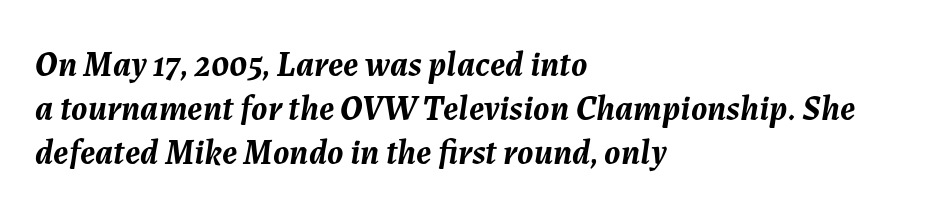
{"italic": "yes", "lean": "right", "slant_degrees": 7, "bold": "yes", "weight": "semibold", "width": "normal", "stroke_contrast": "medium", "x_height": "medium", "monospaced": "no", "underline": "no", "align": "left", "line_spacing": "normal", "line_spacing_ratio": 1.26, "letter_spacing": "normal", "letter_spacing_em": 0.0, "glyph_px": 35}
